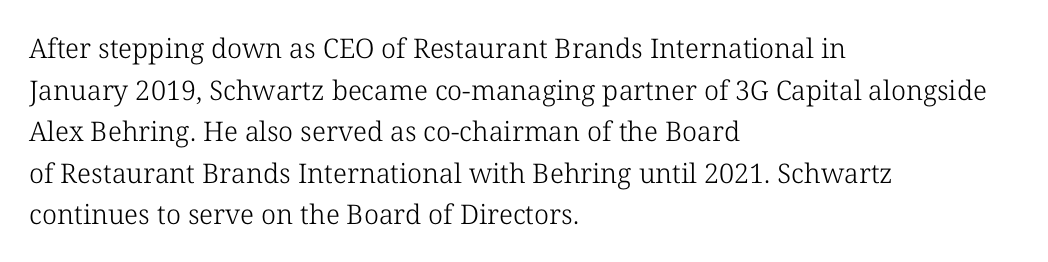
The image shows 27 px text type, upright; set left-aligned, normal line spacing (1.54x), normal letter spacing, not underlined.
